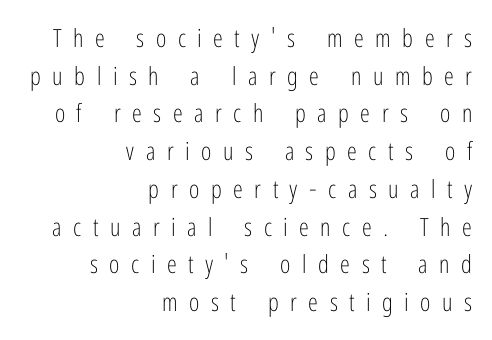
{"italic": "no", "bold": "no", "underline": "no", "align": "right", "line_spacing": "normal", "line_spacing_ratio": 1.51, "letter_spacing": "wide", "letter_spacing_em": 0.46, "glyph_px": 25}
